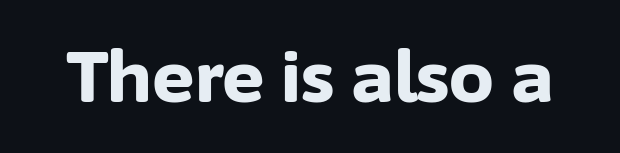
{"serif": "no", "italic": "no", "bold": "yes", "weight": "bold", "width": "normal", "stroke_contrast": "low", "x_height": "medium", "monospaced": "no", "underline": "no", "letter_spacing": "normal", "letter_spacing_em": 0.0, "glyph_px": 71}
